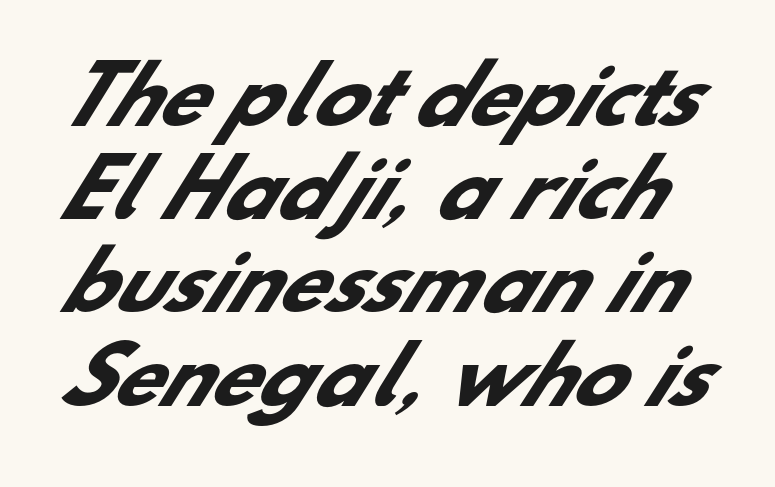
The image shows 77 px heavy sans-serif type; set line spacing 1.21x, normal letter spacing, not underlined; low stroke contrast and a small x-height.
